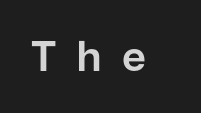
Q: Is the text bold? A: Yes.
Q: Is the text italic (slanted)? A: No, it is upright.
Q: Is the typeface a serif or a sans-serif typeface? A: Sans-serif.
Q: Is the text underlined? A: No.
Q: Is the spacing between letters normal or unusually wide? A: Unusually wide.
Q: Width (condensed, normal, or wide)? A: Normal.
Q: Stroke contrast? A: Low.
Q: x-height? A: Medium.
Q: Monospaced? A: No.
